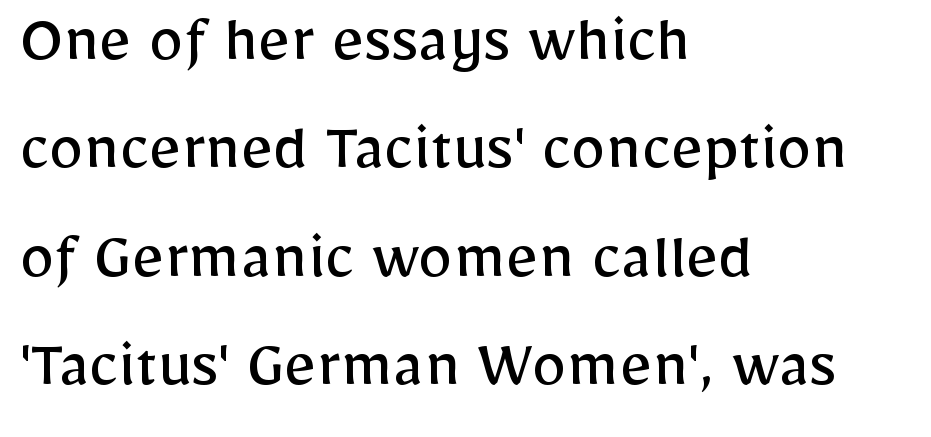
The image shows 70 px regular-weight sans-serif type, upright; set left-aligned, normal line spacing (1.55x), normal letter spacing, not underlined; low stroke contrast and a medium x-height.
